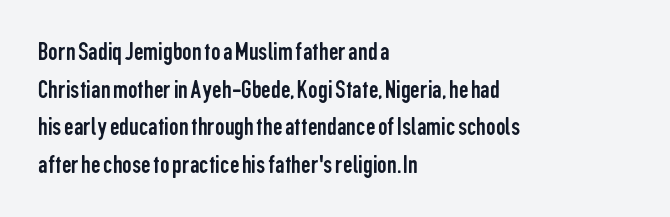
{"italic": "no", "bold": "no", "underline": "no", "align": "left", "line_spacing": "normal", "line_spacing_ratio": 1.39, "letter_spacing": "normal", "letter_spacing_em": 0.0, "glyph_px": 27}
